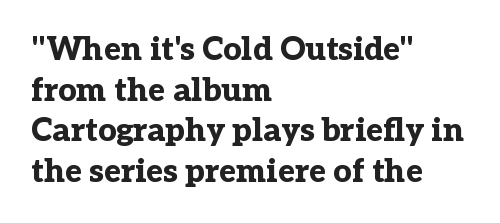
The image shows 32 px bold serif type, upright; set left-aligned, normal line spacing (1.27x), normal letter spacing, not underlined; low stroke contrast and a medium x-height.
